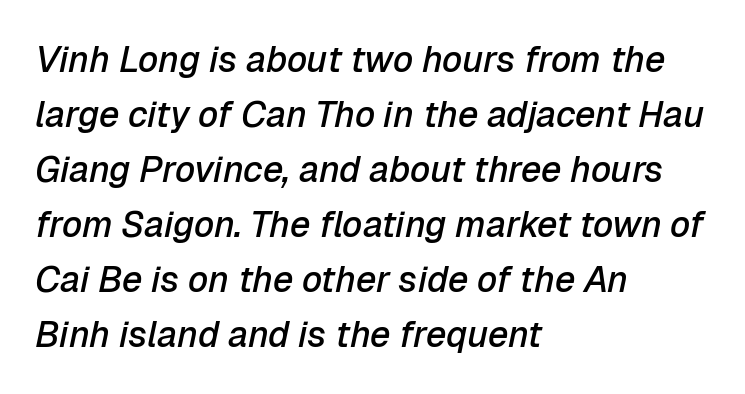
{"italic": "yes", "lean": "right", "slant_degrees": 12, "bold": "semi", "weight": "semibold", "width": "normal", "stroke_contrast": "low", "x_height": "medium", "monospaced": "no", "underline": "no", "align": "left", "line_spacing": "normal", "line_spacing_ratio": 1.53, "letter_spacing": "normal", "letter_spacing_em": 0.0, "glyph_px": 36}
